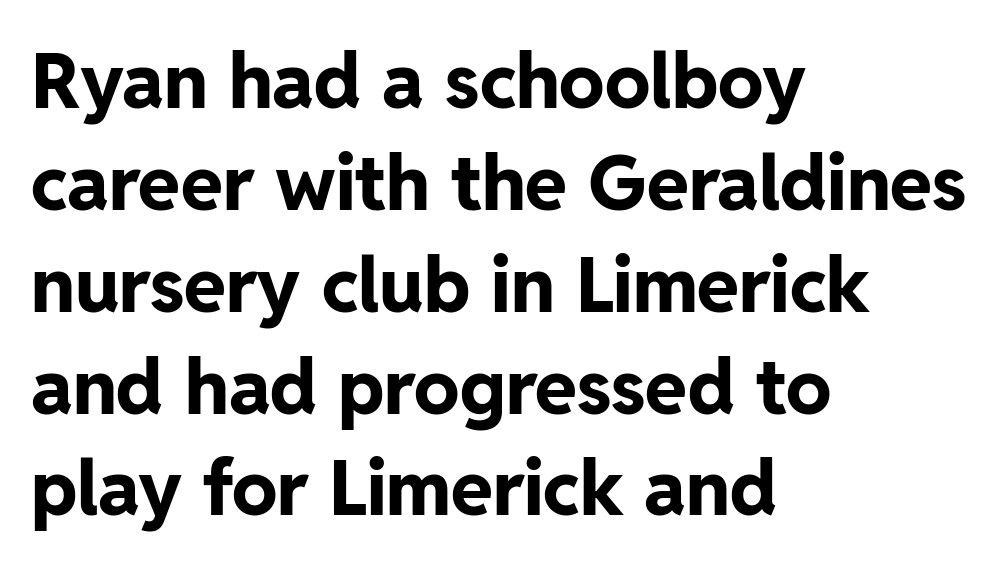
Q: Is the text bold? A: Yes.
Q: Is the text italic (slanted)? A: No, it is upright.
Q: Is the typeface a serif or a sans-serif typeface? A: Sans-serif.
Q: Is the text underlined? A: No.
Q: How is the paragraph aligned? A: Left-aligned.
Q: Is the spacing between letters normal or unusually wide? A: Normal.
Q: Is the spacing between lines tight, normal or loose? A: Normal.
Q: Width (condensed, normal, or wide)? A: Normal.
Q: Stroke contrast? A: Low.
Q: x-height? A: Medium.
Q: Monospaced? A: No.
